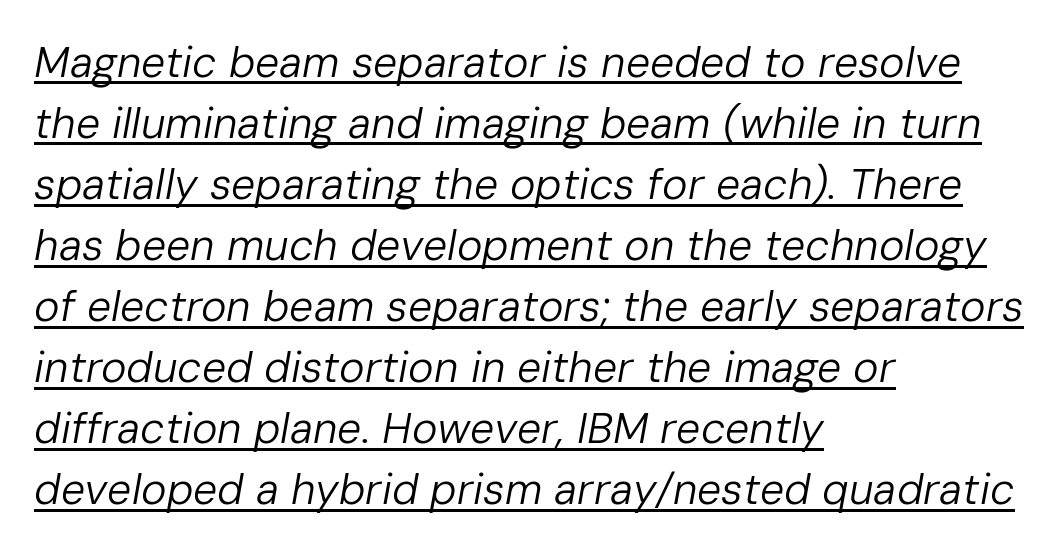
The image shows 43 px regular-weight type, italic (leaning right); set left-aligned, normal line spacing (1.42x), normal letter spacing, underlined; low stroke contrast and a medium x-height.
